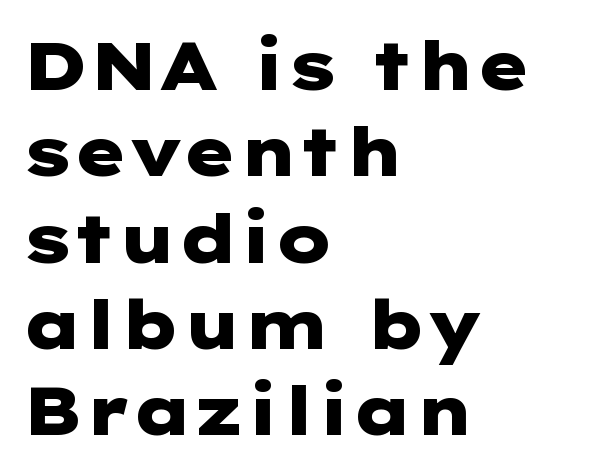
The strokes are fattened all the way to bold. Alignment: flush left. Glance below the letters and you will spot only blank space. Compared with typical paragraphs, the rows here are spaced about the same. The face used here is a sans, in the tradition of grotesques and geometrics.
